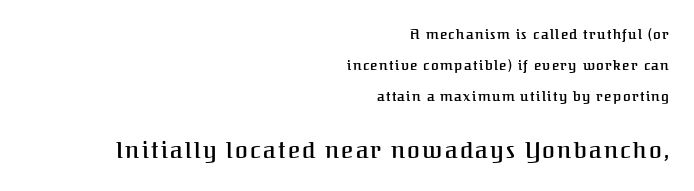
The area under the type is left untouched. The space between consecutive lines is lavish. Between these two stacked blocks, the lower one wins on size. The lettering holds an erect, upright posture throughout. The characters look somewhat weighty, a semibold short of true bold. Right-aligned paragraph, ragged on the left.
